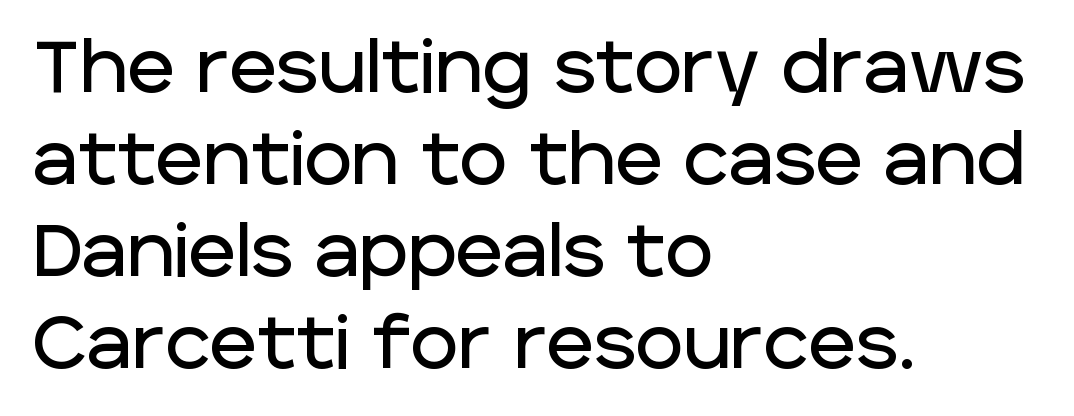
Q: Is the text italic (slanted)? A: No, it is upright.
Q: Is the typeface a serif or a sans-serif typeface? A: Sans-serif.
Q: Is the text underlined? A: No.
Q: How is the paragraph aligned? A: Left-aligned.
Q: Is the spacing between letters normal or unusually wide? A: Normal.
Q: Is the spacing between lines tight, normal or loose? A: Normal.
Q: Width (condensed, normal, or wide)? A: Normal.
Q: Stroke contrast? A: Low.
Q: x-height? A: Large.
Q: Monospaced? A: No.
